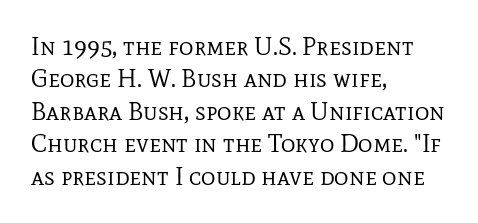
The words here are not underlined. Whoever set this chose a conventional vertical rhythm. Honestly, the letter spacing is just normal — you wouldn't notice it. Tall strokes in this sample are plumb rather than angled. Compared with a centered layout, this one pins lines to the left instead. The weight tops out at a normal text grade.
